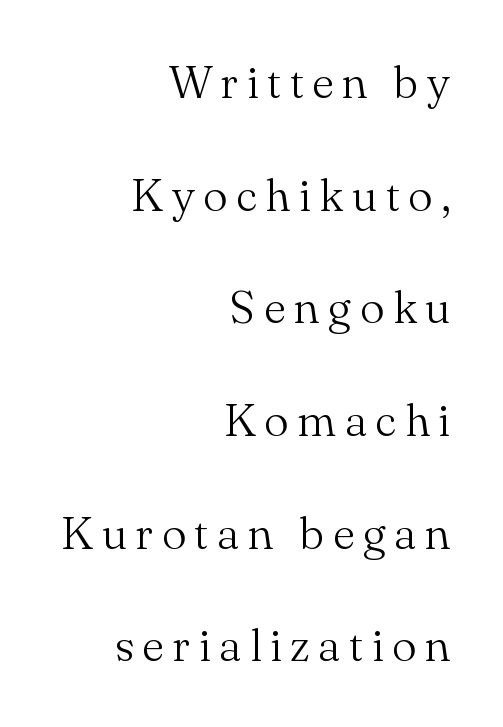
Q: Is the text bold? A: No.
Q: Is the text italic (slanted)? A: No, it is upright.
Q: Is the typeface a serif or a sans-serif typeface? A: Serif.
Q: Is the text underlined? A: No.
Q: How is the paragraph aligned? A: Right-aligned.
Q: Is the spacing between lines tight, normal or loose? A: Loose.
Q: Width (condensed, normal, or wide)? A: Normal.
Q: Stroke contrast? A: Medium.
Q: x-height? A: Small.
Q: Monospaced? A: No.
